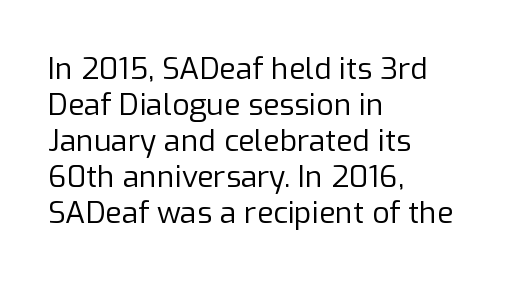
Q: Is the text bold? A: No.
Q: Is the text italic (slanted)? A: No, it is upright.
Q: Is the typeface a serif or a sans-serif typeface? A: Sans-serif.
Q: Is the text underlined? A: No.
Q: How is the paragraph aligned? A: Left-aligned.
Q: Is the spacing between letters normal or unusually wide? A: Normal.
Q: Width (condensed, normal, or wide)? A: Normal.
Q: Stroke contrast? A: Low.
Q: x-height? A: Medium.
Q: Monospaced? A: No.
